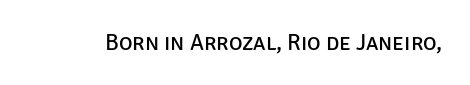
Q: Is the text bold? A: No.
Q: Is the text italic (slanted)? A: No, it is upright.
Q: Is the text underlined? A: No.
Q: Is the spacing between letters normal or unusually wide? A: Normal.
